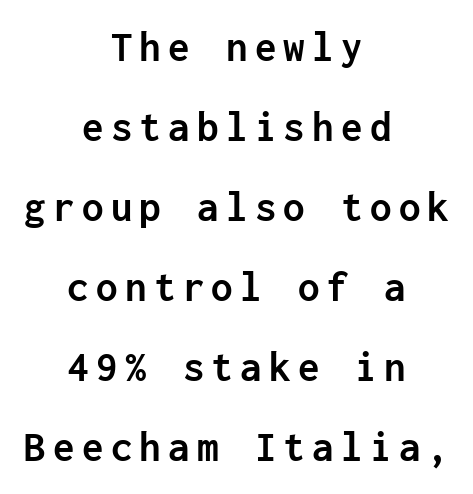
The image shows 43 px semibold sans-serif type, upright, monospaced; set centered, line spacing 1.86x, not underlined; low stroke contrast and a medium x-height.
